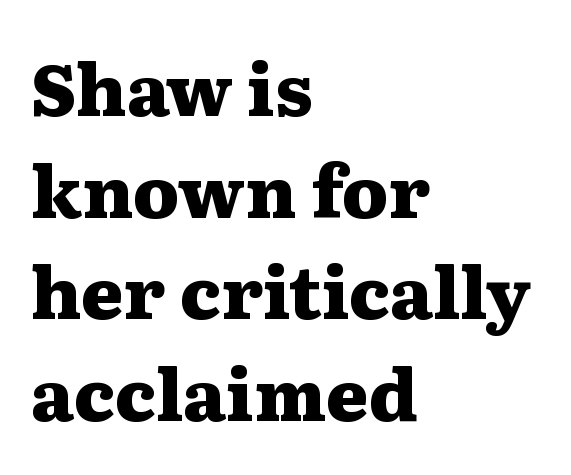
Q: Is the text bold? A: Yes.
Q: Is the text italic (slanted)? A: No, it is upright.
Q: Is the typeface a serif or a sans-serif typeface? A: Serif.
Q: Is the text underlined? A: No.
Q: How is the paragraph aligned? A: Left-aligned.
Q: Is the spacing between letters normal or unusually wide? A: Normal.
Q: Is the spacing between lines tight, normal or loose? A: Normal.
Q: Width (condensed, normal, or wide)? A: Wide.
Q: Stroke contrast? A: Medium.
Q: x-height? A: Medium.
Q: Monospaced? A: No.
